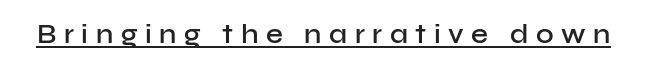
The image shows 27 px text type, upright; set unusually wide letter spacing (+0.28 em), underlined.
